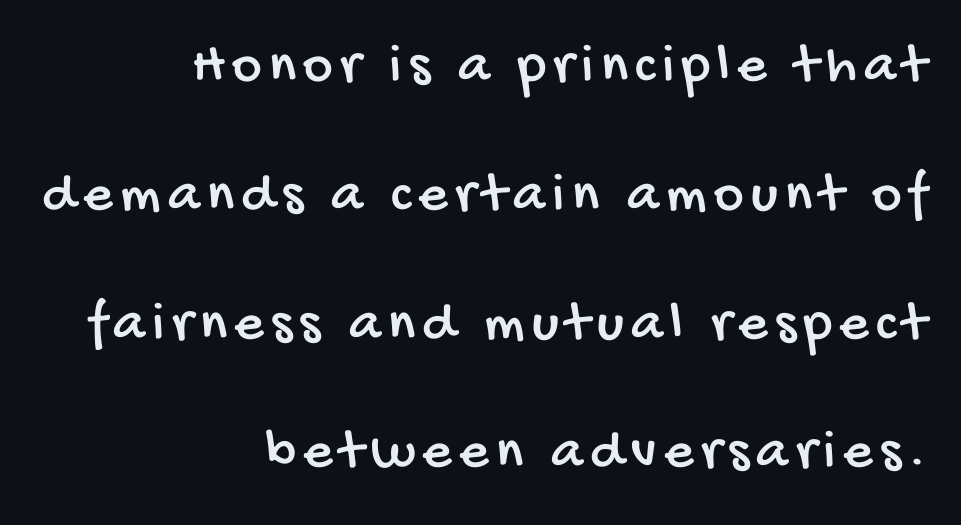
The image shows 57 px condensed sans-serif type; set right-aligned, loose line spacing (2.26x), not underlined; low stroke contrast and a large x-height.
